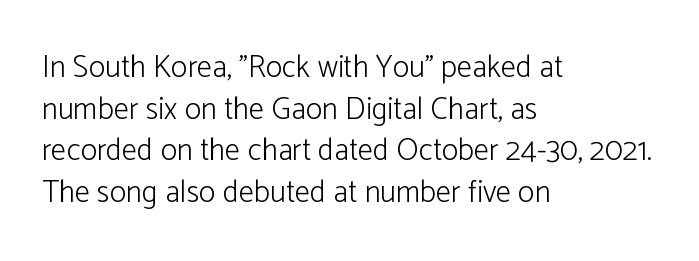
The type is set solid horizontally, with unmodified tracking. Weight: regular or lighter. A student would call this left alignment; a typographer would say flush left, rag right. Observe the absence of serifs on each vertical stroke in this sample. Ordinary non-slanted type is in use. The letters advance in unequal steps, a hallmark of proportional type.
